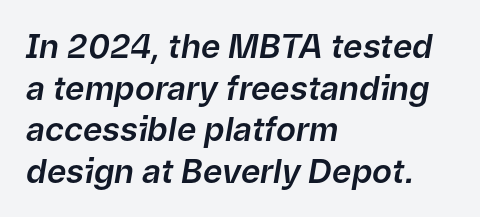
{"italic": "yes", "lean": "right", "slant_degrees": 9, "width": "normal", "stroke_contrast": "low", "x_height": "medium", "monospaced": "no", "underline": "no", "align": "left", "line_spacing": "normal", "line_spacing_ratio": 1.26, "letter_spacing": "normal", "letter_spacing_em": 0.0, "glyph_px": 33}
